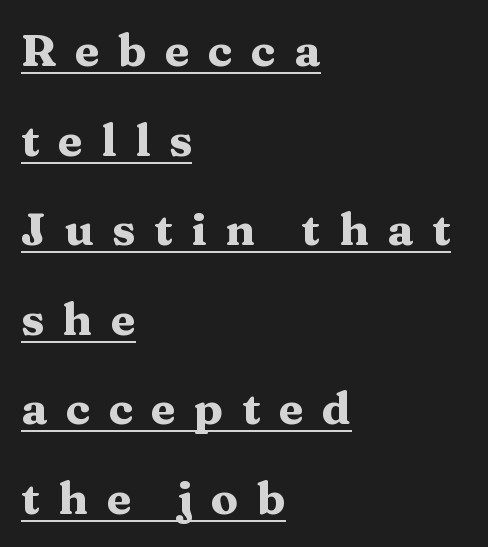
{"serif": "yes", "italic": "no", "bold": "yes", "weight": "heavy", "width": "wide", "stroke_contrast": "medium", "x_height": "medium", "monospaced": "no", "underline": "yes", "align": "left", "line_spacing": "loose", "line_spacing_ratio": 1.99, "letter_spacing": "wide", "letter_spacing_em": 0.41, "glyph_px": 45}
